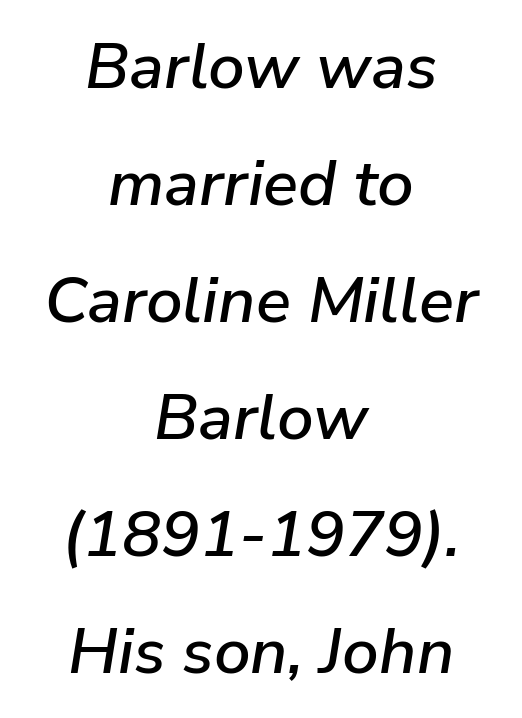
The image shows 65 px text type, italic (leaning right); set centered, line spacing 1.8x, normal letter spacing, not underlined; low stroke contrast and a medium x-height.
